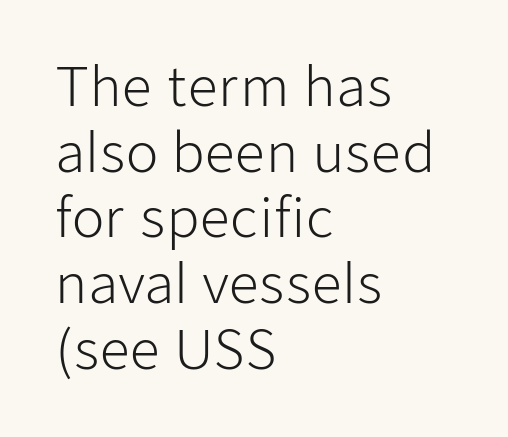
Check the space under the baseline: it is left empty. The paragraph has a hard left edge and a soft right edge. No letter is thick-stroked: the sample isn't bold. Nobody touched the tracking dial on this one. Note the varied advance widths — an 'i' is clearly narrower than an 'm'.
